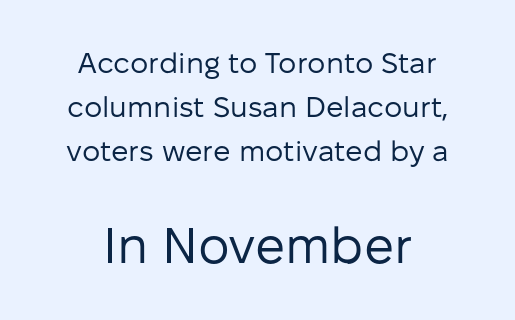
Q: Is the text bold? A: No.
Q: Is the text italic (slanted)? A: No, it is upright.
Q: Is the typeface a serif or a sans-serif typeface? A: Sans-serif.
Q: Is the text underlined? A: No.
Q: How is the paragraph aligned? A: Centered.
Q: Is the spacing between letters normal or unusually wide? A: Normal.
Q: Is the spacing between lines tight, normal or loose? A: Normal.
Q: Which block of text is set in a larger size, the first (top) or the second (bottom)? A: The second (bottom) one.
Q: Width (condensed, normal, or wide)? A: Normal.
Q: Stroke contrast? A: Low.
Q: x-height? A: Medium.
Q: Monospaced? A: No.
